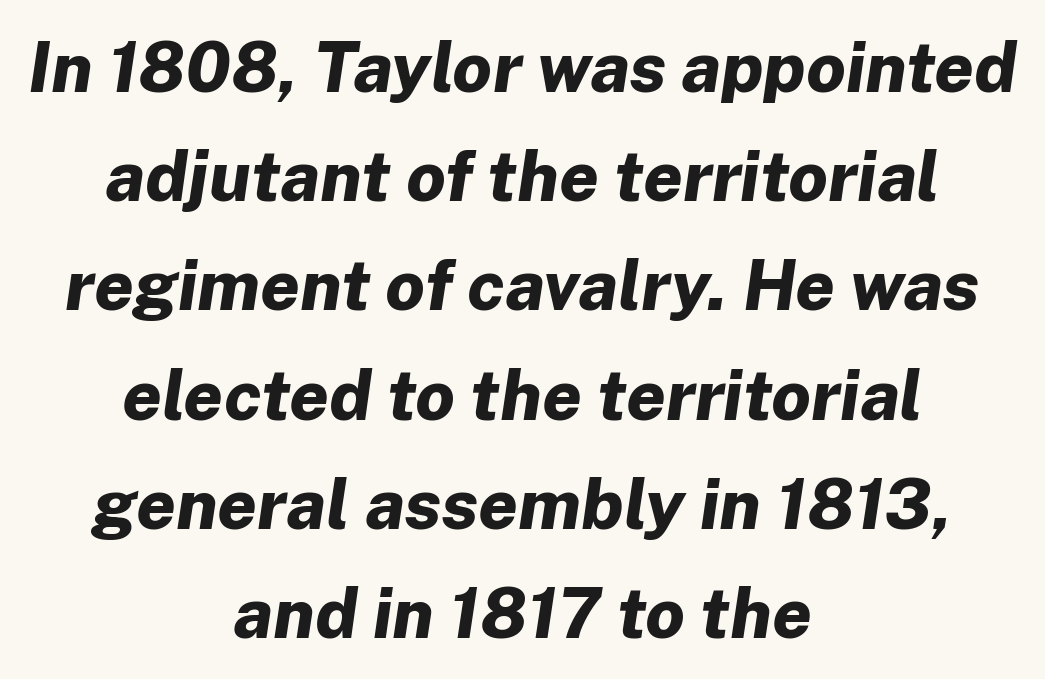
Q: Is the text bold? A: Yes.
Q: Is the text italic (slanted)? A: Yes, it leans right by about 8 degrees.
Q: Is the text underlined? A: No.
Q: How is the paragraph aligned? A: Centered.
Q: Is the spacing between letters normal or unusually wide? A: Normal.
Q: Is the spacing between lines tight, normal or loose? A: Normal.
Q: Width (condensed, normal, or wide)? A: Normal.
Q: Stroke contrast? A: Low.
Q: x-height? A: Medium.
Q: Monospaced? A: No.
